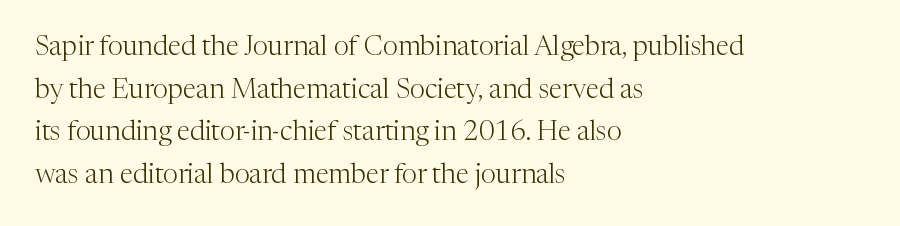
The image shows 27 px text type, upright; set left-aligned, normal line spacing (1.58x), normal letter spacing, not underlined.
